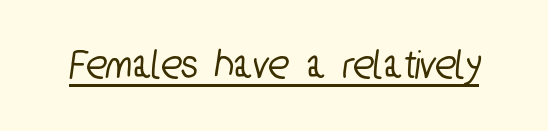
What kind of face is this? One without serifs — a sans. A typesetter would call this proportional, since set widths differ per character. Here the glyphs are tracked normally, forming tight word shapes. Honestly, the underline is the first thing you notice here.
